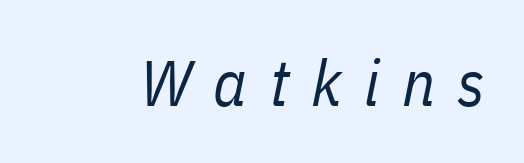
The image shows 65 px regular-weight, condensed type, italic (leaning right); set unusually wide letter spacing (+0.34 em), not underlined; low stroke contrast and a medium x-height.
